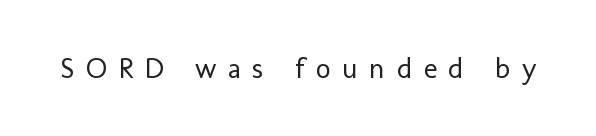
{"serif": "no", "italic": "no", "bold": "no", "weight": "regular", "width": "normal", "stroke_contrast": "low", "x_height": "medium", "monospaced": "no", "underline": "no", "letter_spacing": "wide", "letter_spacing_em": 0.4, "glyph_px": 29}
